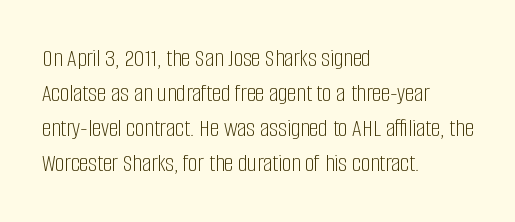
The image shows 26 px text type, upright; set left-aligned, normal line spacing (1.35x), normal letter spacing, not underlined.
